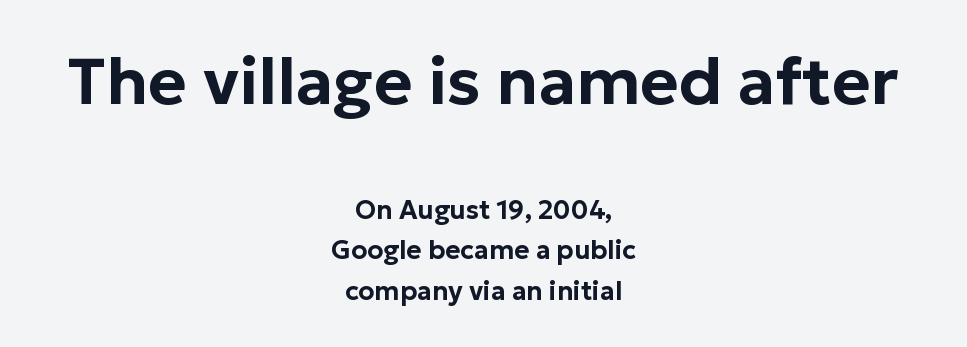
{"serif": "no", "italic": "no", "width": "normal", "stroke_contrast": "low", "x_height": "medium", "monospaced": "no", "underline": "no", "align": "center", "line_spacing": "normal", "line_spacing_ratio": 1.54, "letter_spacing": "normal", "letter_spacing_em": 0.0, "larger_block": "first", "size_ratio": 2.54, "glyph_px": 66}
